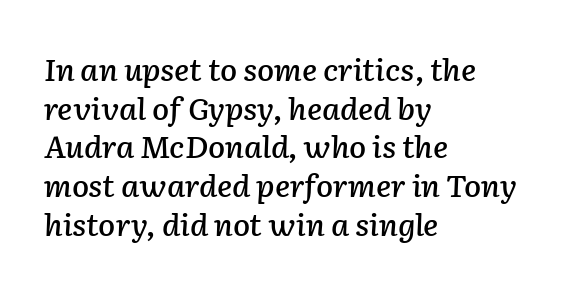
{"italic": "yes", "lean": "right", "slant_degrees": 2, "width": "normal", "stroke_contrast": "low", "x_height": "medium", "monospaced": "no", "underline": "no", "align": "left", "line_spacing": "normal", "line_spacing_ratio": 1.25, "letter_spacing": "normal", "letter_spacing_em": 0.0, "glyph_px": 31}
